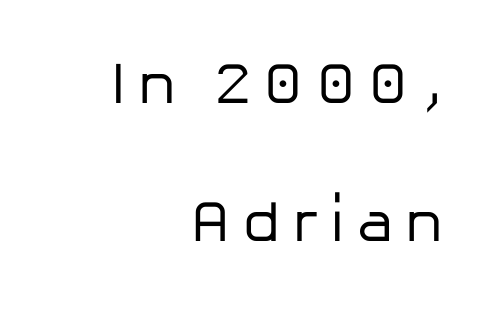
Q: Is the text bold? A: No.
Q: Is the text italic (slanted)? A: No, it is upright.
Q: Is the typeface a serif or a sans-serif typeface? A: Sans-serif.
Q: Is the text underlined? A: No.
Q: How is the paragraph aligned? A: Right-aligned.
Q: Is the spacing between letters normal or unusually wide? A: Unusually wide.
Q: Is the spacing between lines tight, normal or loose? A: Loose.
Q: Width (condensed, normal, or wide)? A: Normal.
Q: Stroke contrast? A: Low.
Q: x-height? A: Medium.
Q: Monospaced? A: No.
